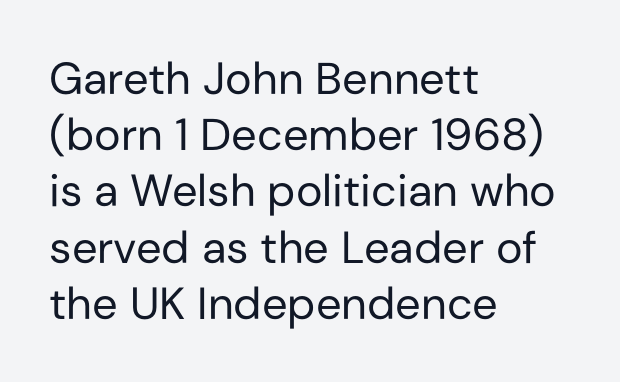
The image shows 45 px regular-weight sans-serif type, upright; set left-aligned, normal line spacing (1.25x), normal letter spacing, not underlined; low stroke contrast and a medium x-height.
